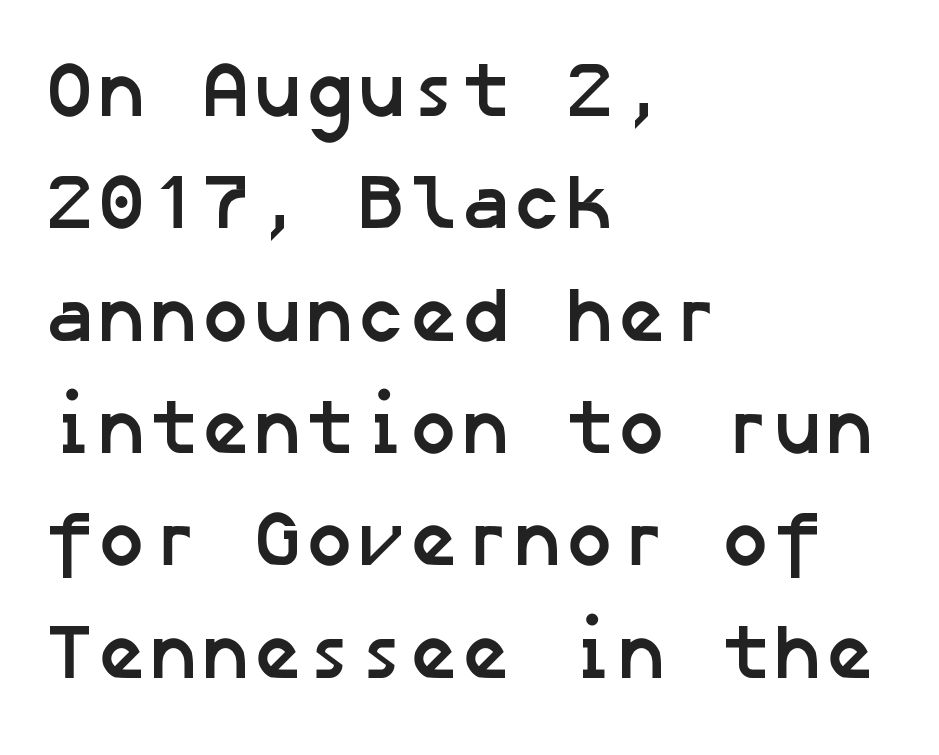
Q: Is the text bold? A: Yes.
Q: Is the typeface a serif or a sans-serif typeface? A: Sans-serif.
Q: Is the text underlined? A: No.
Q: How is the paragraph aligned? A: Left-aligned.
Q: Is the spacing between letters normal or unusually wide? A: Normal.
Q: Is the spacing between lines tight, normal or loose? A: Normal.
Q: Width (condensed, normal, or wide)? A: Normal.
Q: Stroke contrast? A: Low.
Q: x-height? A: Medium.
